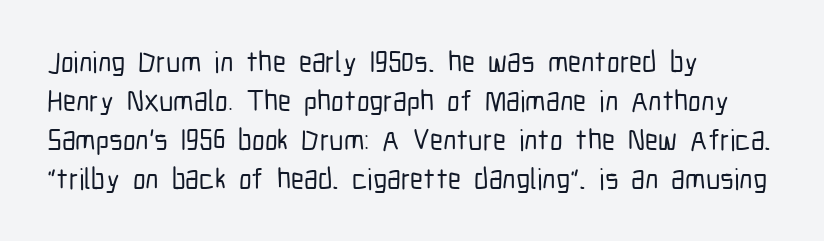
The image shows 29 px condensed sans-serif type, upright; set left-aligned, normal line spacing (1.34x), normal letter spacing, not underlined; low stroke contrast and a medium x-height.
